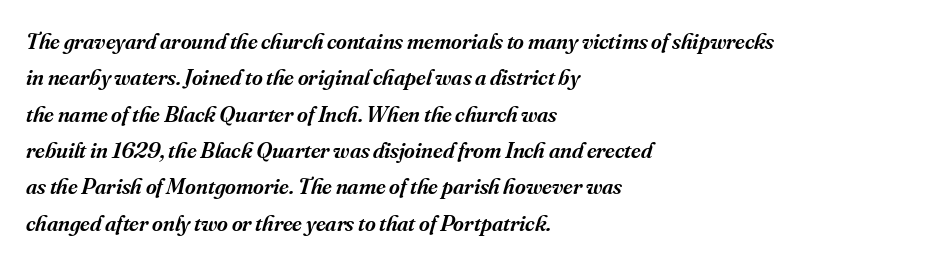
The image shows 23 px text type, italic (leaning right); set left-aligned, normal line spacing (1.58x), normal letter spacing, not underlined.
